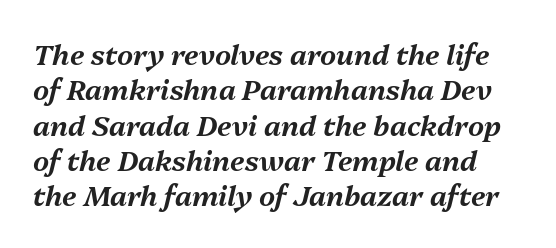
{"italic": "yes", "lean": "right", "slant_degrees": 13, "width": "normal", "stroke_contrast": "medium", "x_height": "medium", "monospaced": "no", "underline": "no", "line_spacing": "normal", "line_spacing_ratio": 1.26, "letter_spacing": "normal", "letter_spacing_em": 0.0, "glyph_px": 28}
